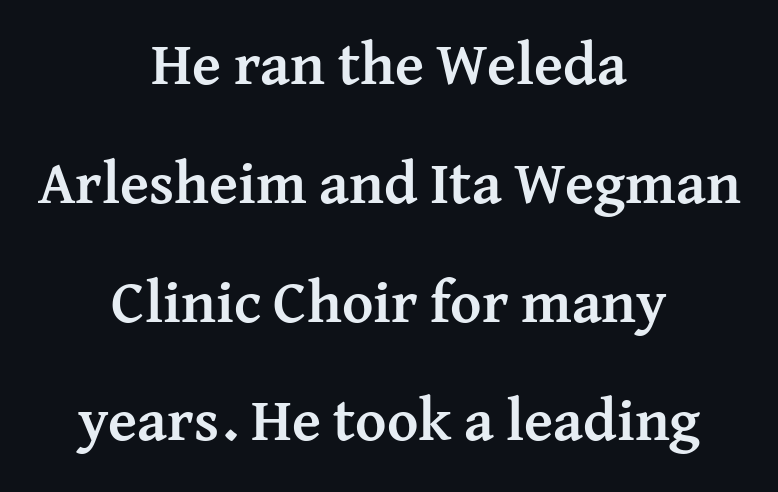
The passage shown has conventional tracking throughout. The space directly below the letters is spotless. Do the characters align in a grid? No, the font is proportional. These words are printed bold, with thick strokes throughout. Each letter's strokes conclude with small projecting serifs.
